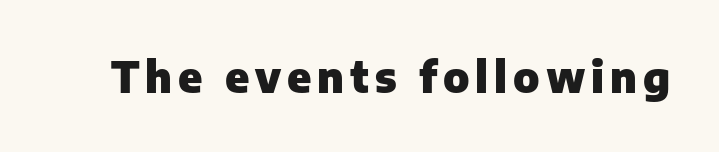
The image shows 42 px heavy sans-serif type, upright; set not underlined; low stroke contrast and a medium x-height.
